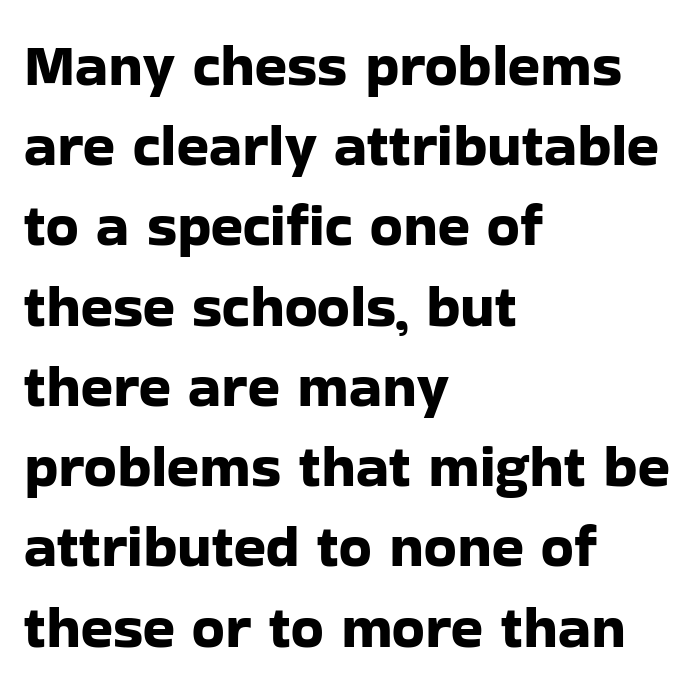
The letters stand upright; this is a roman face. Just letters on the line, the space beneath them empty. Evenly set lines give the paragraph a standard silhouette. Is the block centered? No — it sits flush against the left margin. Does the type have serifs? No, each stem ends abruptly. The letterforms sit shoulder to shoulder at normal distance.
